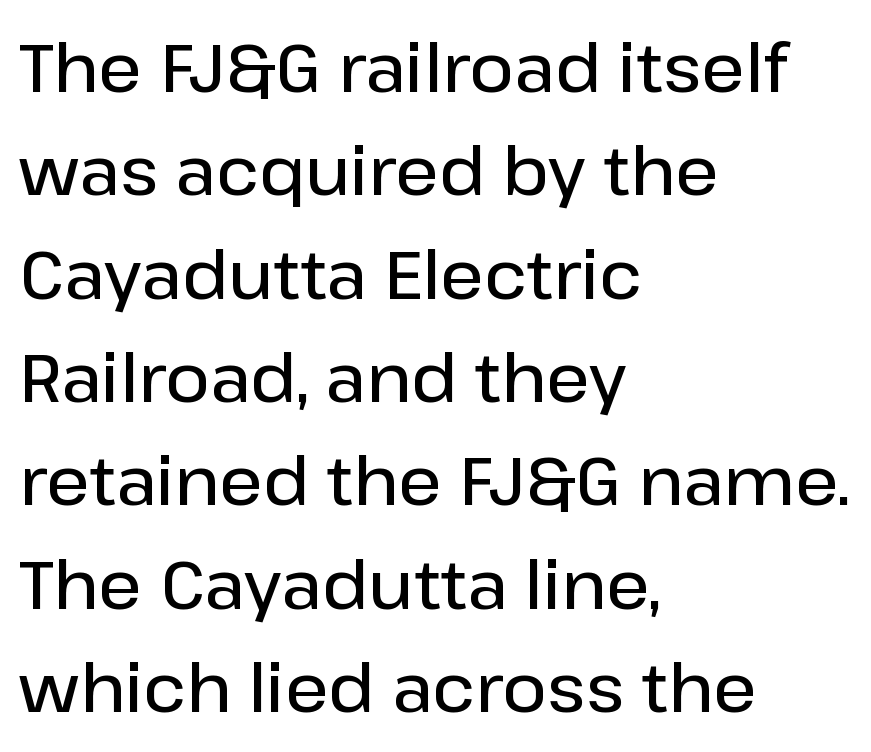
The image shows 68 px semibold sans-serif type, upright; set left-aligned, normal line spacing (1.52x), normal letter spacing, not underlined; low stroke contrast and a medium x-height.
